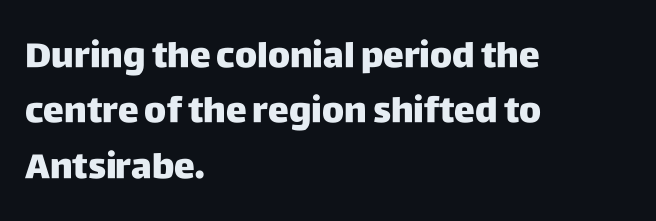
Q: Is the text italic (slanted)? A: No, it is upright.
Q: Is the typeface a serif or a sans-serif typeface? A: Sans-serif.
Q: Is the text underlined? A: No.
Q: How is the paragraph aligned? A: Left-aligned.
Q: Is the spacing between letters normal or unusually wide? A: Normal.
Q: Is the spacing between lines tight, normal or loose? A: Normal.
Q: Width (condensed, normal, or wide)? A: Normal.
Q: Stroke contrast? A: Low.
Q: x-height? A: Large.
Q: Monospaced? A: No.
